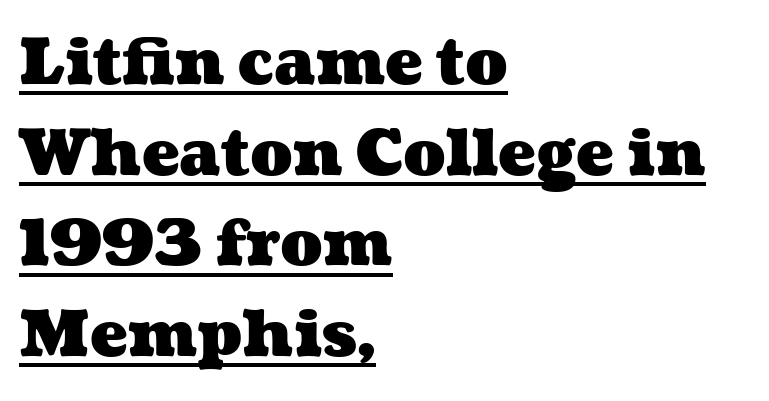
Q: Is the text bold? A: Yes.
Q: Is the text underlined? A: Yes.
Q: How is the paragraph aligned? A: Left-aligned.
Q: Is the spacing between letters normal or unusually wide? A: Normal.
Q: Is the spacing between lines tight, normal or loose? A: Normal.
Q: Width (condensed, normal, or wide)? A: Wide.
Q: Stroke contrast? A: Medium.
Q: x-height? A: Medium.
Q: Monospaced? A: No.
